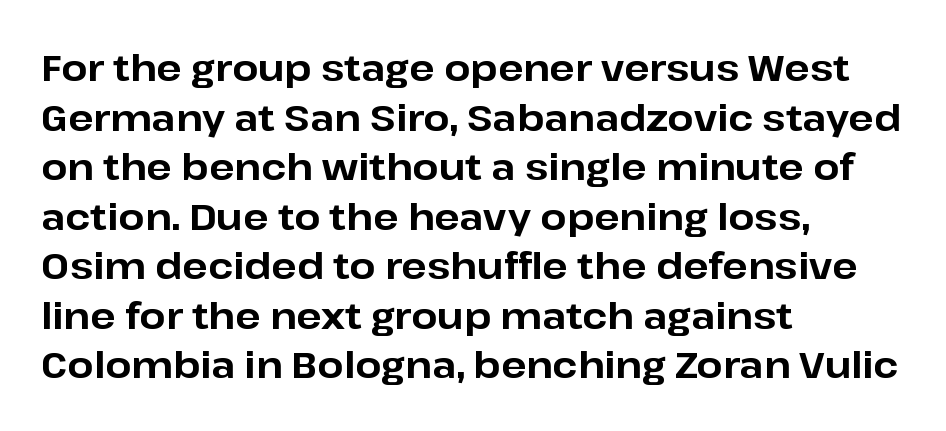
A normal amount of white space separates one row of letters from the next. The strip under each line holds only bare page. The lettering stays uniformly vertical, giving the passage a roman look. A typesetter would call this zero additional tracking. A typesetter would call this proportional, since set widths differ per character.
